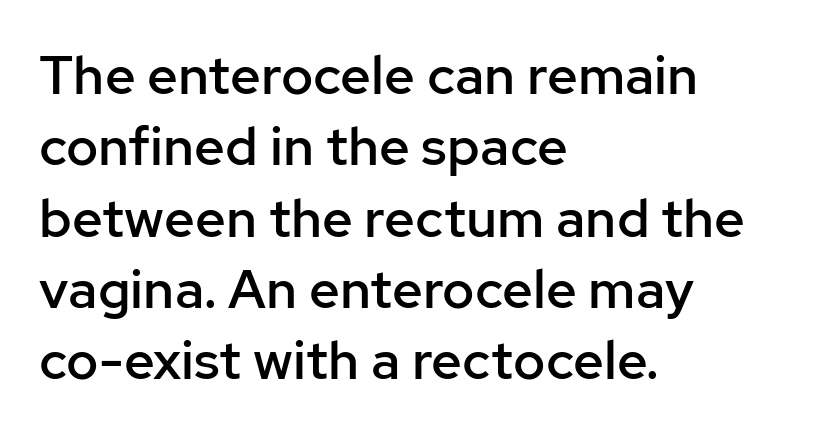
{"serif": "no", "italic": "no", "bold": "semi", "weight": "semibold", "width": "normal", "stroke_contrast": "low", "x_height": "medium", "monospaced": "no", "underline": "no", "align": "left", "line_spacing": "normal", "line_spacing_ratio": 1.32, "letter_spacing": "normal", "letter_spacing_em": 0.0, "glyph_px": 54}
